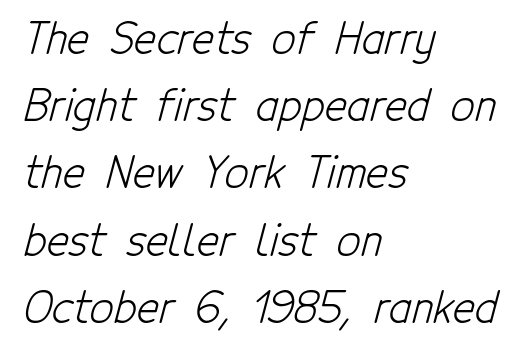
Q: Is the text bold? A: No.
Q: Is the typeface a serif or a sans-serif typeface? A: Sans-serif.
Q: Is the text underlined? A: No.
Q: How is the paragraph aligned? A: Left-aligned.
Q: Is the spacing between letters normal or unusually wide? A: Normal.
Q: Is the spacing between lines tight, normal or loose? A: Normal.
Q: Width (condensed, normal, or wide)? A: Condensed.
Q: Stroke contrast? A: Low.
Q: x-height? A: Medium.
Q: Monospaced? A: No.
